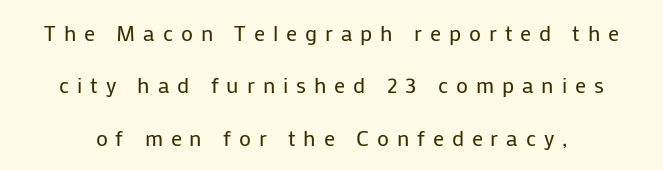
A typesetter would mark this as roman, not italic. These glyphs show unthickened strokes, regular width or finer. Plain, unruled lines of type. Leading is clearly above the norm, producing a sparse column. Tracking value appears strongly positive — letters spread wide.
